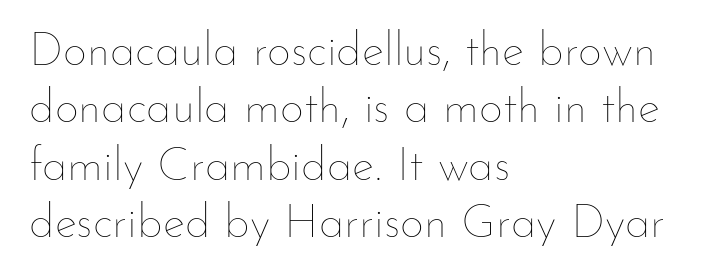
Stem width sits at or under what a default text font uses. Note the varied advance widths — an 'i' is clearly narrower than an 'm'. The letters stand upright; this is a roman face. Students, note that the glyphs here touch the page at normal intervals. Glance below the letters and you will spot only blank space. Which margin do the lines hug? The left one — the right edge is uneven.
